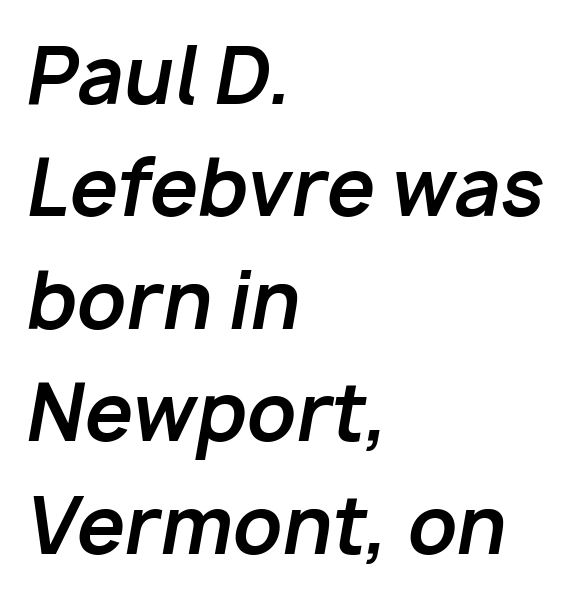
The rendering uses a moderate line-height, typical for paragraphs. Glance below the letters and you will spot only blank space. I'd describe the lettering as bold — thick and assertive. Notice how the passage keeps a crisp vertical edge on the left only. The lettering tilts uniformly, giving the passage an italic look. Spacing verdict: proportional, widths tailored to each character.
